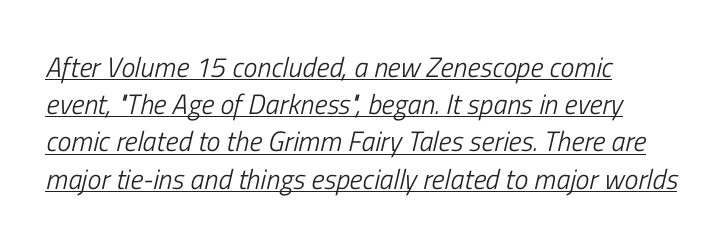
Q: Is the text bold? A: No.
Q: Is the text italic (slanted)? A: Yes, it leans right by about 13 degrees.
Q: Is the text underlined? A: Yes.
Q: How is the paragraph aligned? A: Left-aligned.
Q: Is the spacing between letters normal or unusually wide? A: Normal.
Q: Is the spacing between lines tight, normal or loose? A: Normal.
Q: Width (condensed, normal, or wide)? A: Condensed.
Q: Stroke contrast? A: Low.
Q: x-height? A: Medium.
Q: Monospaced? A: No.
